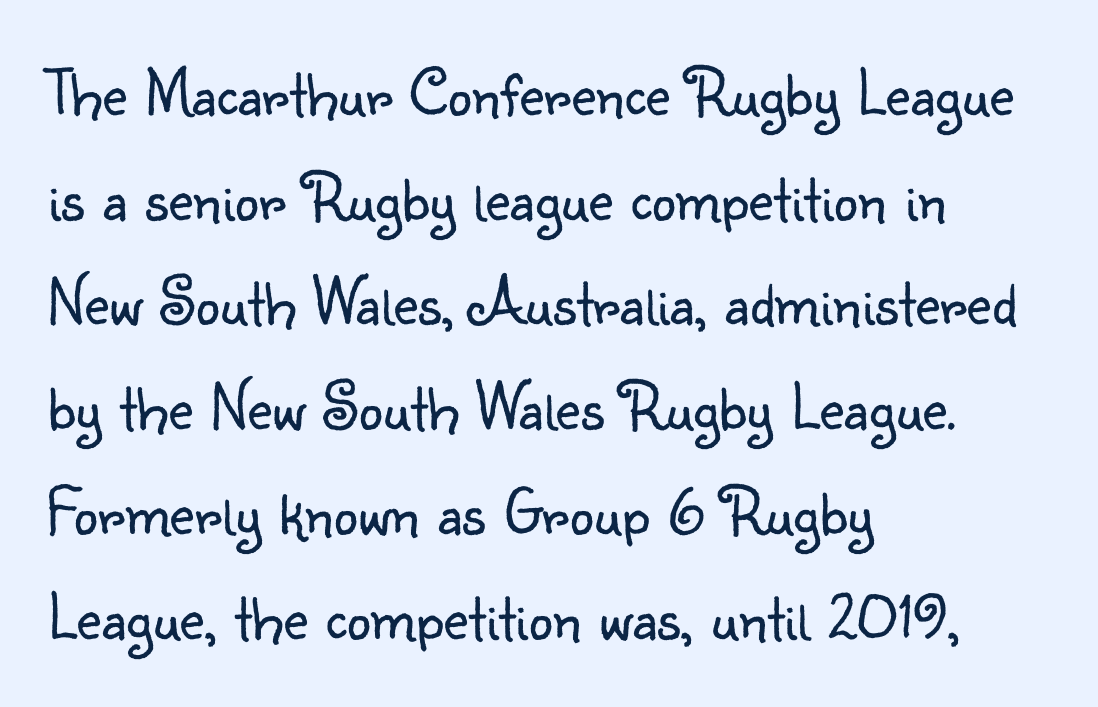
The image shows 68 px light sans-serif type, upright; set left-aligned, normal line spacing (1.54x), normal letter spacing, not underlined; low stroke contrast and a small x-height.
